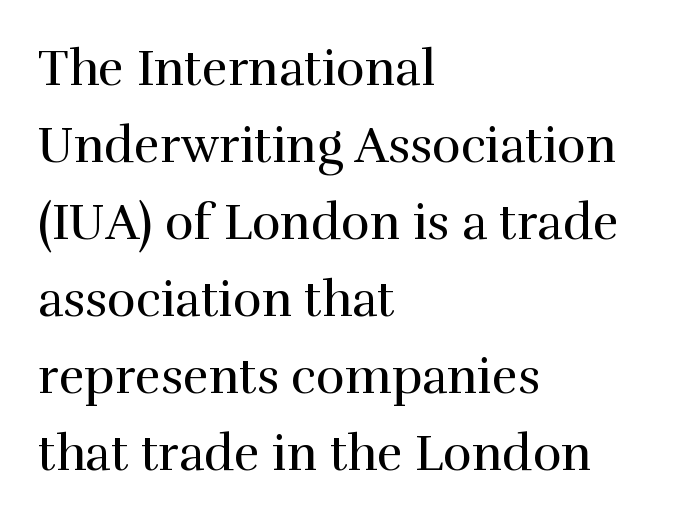
The image shows 49 px regular-weight serif type, upright; set left-aligned, normal line spacing (1.57x), normal letter spacing, not underlined; high stroke contrast and a medium x-height.
